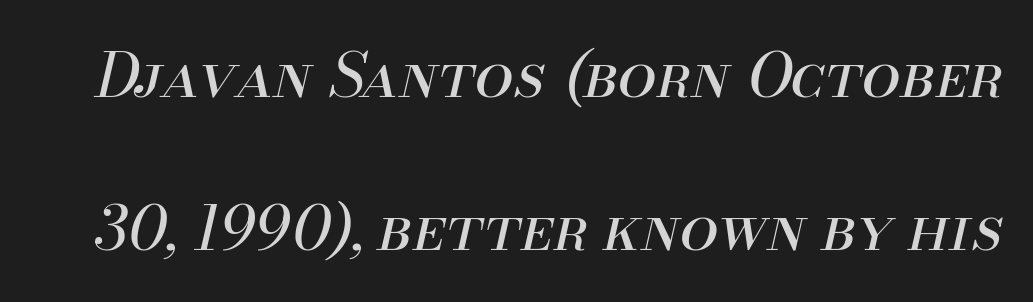
Is the type heavy? It reads as light-to-regular instead. Baseline-to-baseline distance is far greater than the letter height. Words appear dense and cohesive because spacing is normal. These lines are rendered in a variable-pitch font.
